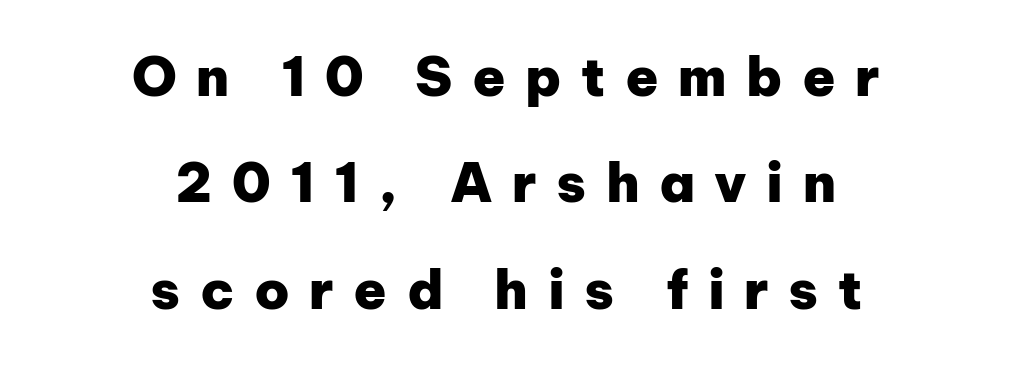
The image shows 54 px heavy sans-serif type, upright; set centered, loose line spacing (1.97x), unusually wide letter spacing (+0.36 em), not underlined; low stroke contrast and a medium x-height.
